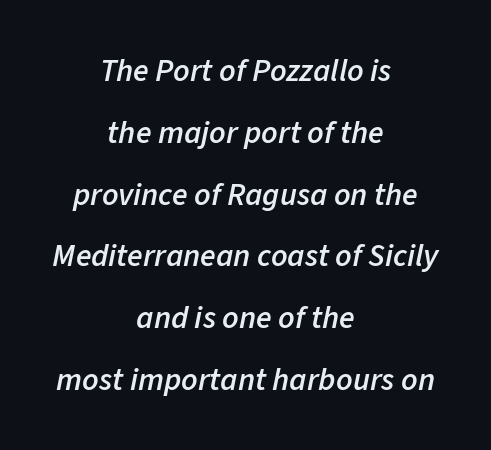
Q: Is the text bold? A: Semi-bold.
Q: Is the text italic (slanted)? A: Yes, it leans right by about 11 degrees.
Q: Is the text underlined? A: No.
Q: How is the paragraph aligned? A: Centered.
Q: Is the spacing between letters normal or unusually wide? A: Normal.
Q: Is the spacing between lines tight, normal or loose? A: Loose.
Q: Width (condensed, normal, or wide)? A: Normal.
Q: Stroke contrast? A: Low.
Q: x-height? A: Medium.
Q: Monospaced? A: No.
